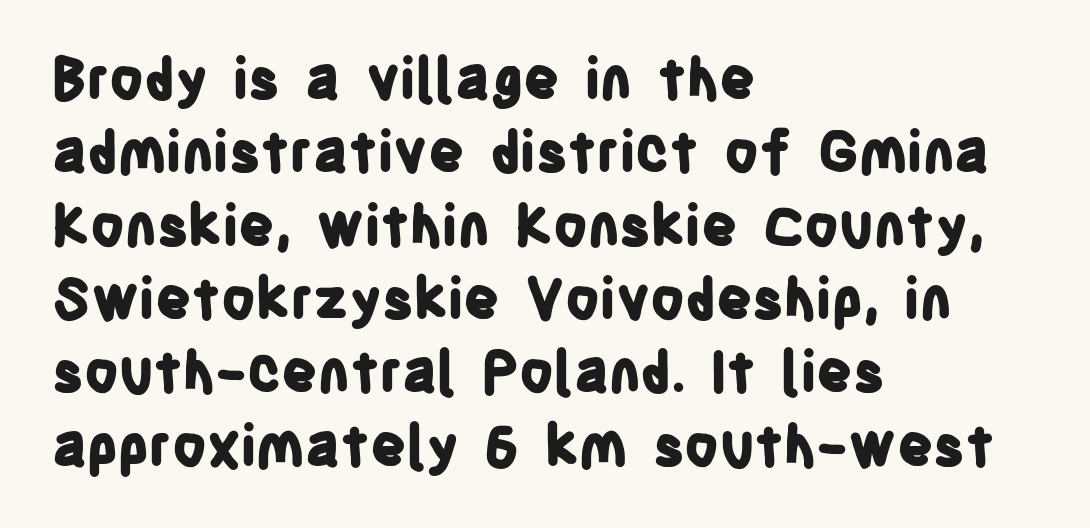
{"serif": "no", "italic": "no", "bold": "yes", "weight": "bold", "width": "condensed", "stroke_contrast": "low", "x_height": "large", "monospaced": "no", "underline": "no", "align": "left", "line_spacing": "normal", "line_spacing_ratio": 1.31, "letter_spacing": "normal", "letter_spacing_em": 0.0, "glyph_px": 56}
